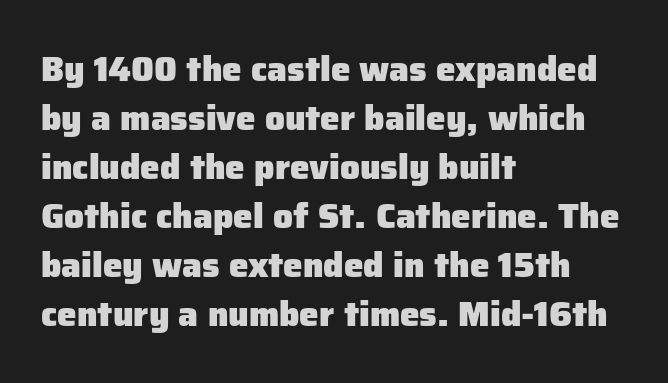
The image shows 35 px heavy sans-serif type, upright; set left-aligned, normal line spacing (1.4x), normal letter spacing, not underlined; low stroke contrast and a medium x-height.
